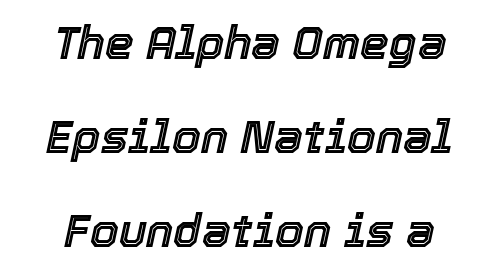
The image shows 46 px text type, italic (leaning right); set centered, loose line spacing (2.04x), normal letter spacing, not underlined; a medium x-height.
